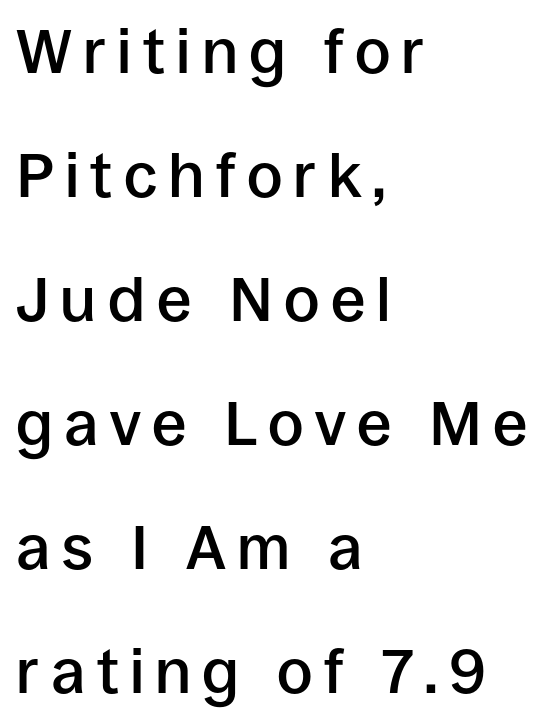
Q: Is the text bold? A: Semi-bold.
Q: Is the text italic (slanted)? A: No, it is upright.
Q: Is the typeface a serif or a sans-serif typeface? A: Sans-serif.
Q: Is the text underlined? A: No.
Q: How is the paragraph aligned? A: Left-aligned.
Q: Is the spacing between lines tight, normal or loose? A: Loose.
Q: Width (condensed, normal, or wide)? A: Normal.
Q: Stroke contrast? A: Low.
Q: x-height? A: Large.
Q: Monospaced? A: No.
